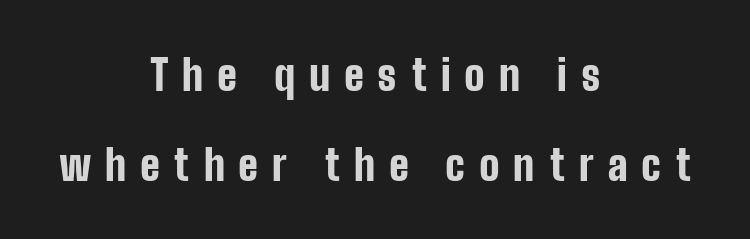
{"serif": "no", "italic": "no", "bold": "yes", "weight": "bold", "width": "condensed", "stroke_contrast": "low", "x_height": "medium", "monospaced": "no", "underline": "no", "align": "center", "line_spacing": "loose", "line_spacing_ratio": 2.14, "letter_spacing": "wide", "letter_spacing_em": 0.33, "glyph_px": 42}
